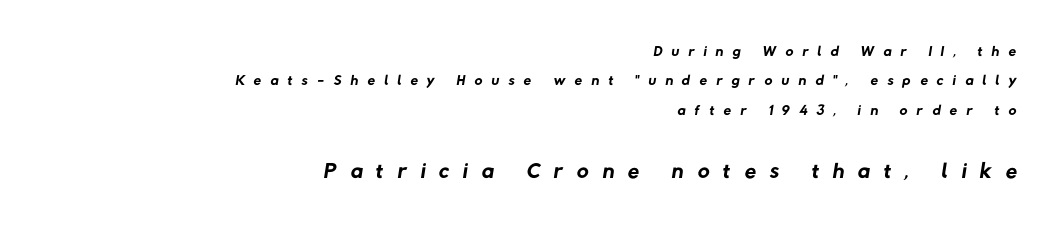
Q: Is the text bold? A: No.
Q: Is the typeface a serif or a sans-serif typeface? A: Sans-serif.
Q: Is the text underlined? A: No.
Q: How is the paragraph aligned? A: Right-aligned.
Q: Is the spacing between letters normal or unusually wide? A: Unusually wide.
Q: Is the spacing between lines tight, normal or loose? A: Normal.
Q: Which block of text is set in a larger size, the first (top) or the second (bottom)? A: The second (bottom) one.
Q: Width (condensed, normal, or wide)? A: Normal.
Q: Stroke contrast? A: Low.
Q: x-height? A: Medium.
Q: Monospaced? A: No.
